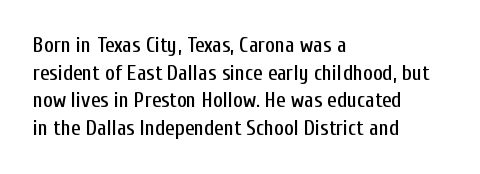
Q: Is the text italic (slanted)? A: No, it is upright.
Q: Is the text underlined? A: No.
Q: How is the paragraph aligned? A: Left-aligned.
Q: Is the spacing between letters normal or unusually wide? A: Normal.
Q: Is the spacing between lines tight, normal or loose? A: Normal.
